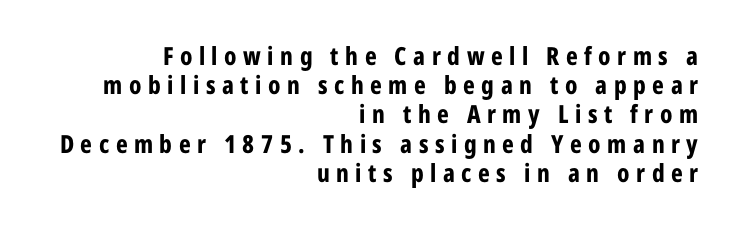
Q: Is the text bold? A: Yes.
Q: Is the text italic (slanted)? A: No, it is upright.
Q: Is the text underlined? A: No.
Q: How is the paragraph aligned? A: Right-aligned.
Q: Is the spacing between letters normal or unusually wide? A: Unusually wide.
